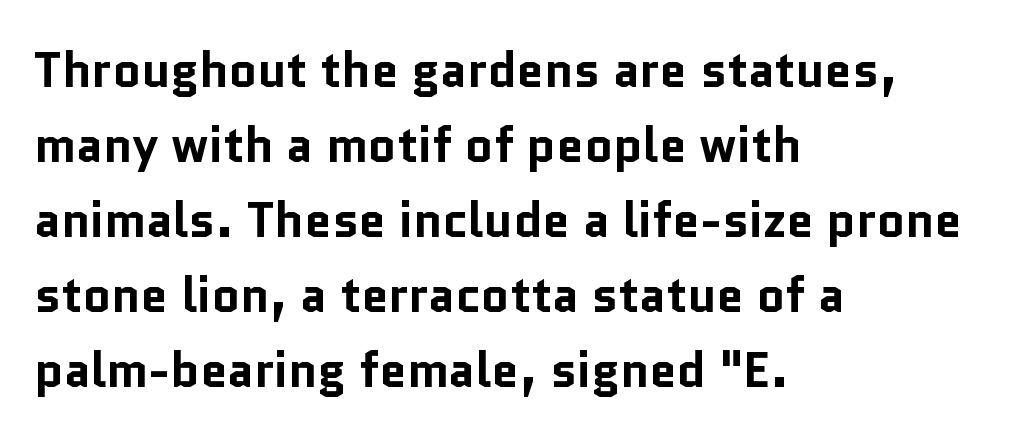
The image shows 49 px bold sans-serif type, upright; set left-aligned, normal line spacing (1.53x), normal letter spacing, not underlined; low stroke contrast and a medium x-height.
